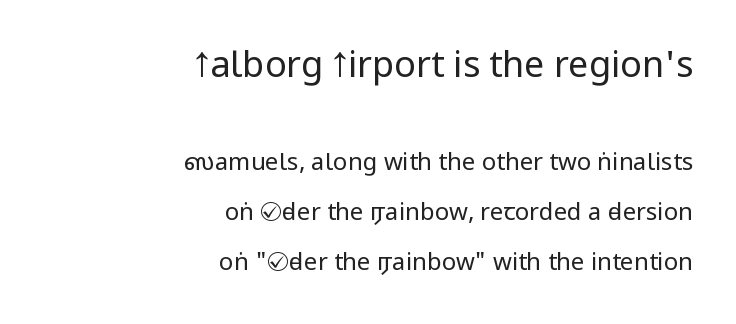
Q: Is the text bold? A: No.
Q: Is the text italic (slanted)? A: No, it is upright.
Q: Is the typeface a serif or a sans-serif typeface? A: Sans-serif.
Q: Is the text underlined? A: No.
Q: How is the paragraph aligned? A: Right-aligned.
Q: Is the spacing between letters normal or unusually wide? A: Normal.
Q: Is the spacing between lines tight, normal or loose? A: Loose.
Q: Which block of text is set in a larger size, the first (top) or the second (bottom)? A: The first (top) one.
Q: Width (condensed, normal, or wide)? A: Condensed.
Q: Stroke contrast? A: Low.
Q: x-height? A: Large.
Q: Monospaced? A: No.
